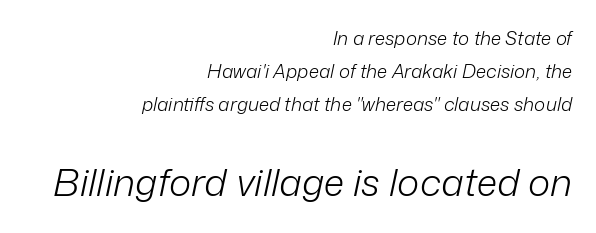
{"italic": "yes", "lean": "right", "slant_degrees": 12, "bold": "no", "weight": "light", "width": "normal", "stroke_contrast": "low", "x_height": "medium", "monospaced": "no", "underline": "no", "align": "right", "line_spacing_ratio": 1.74, "letter_spacing": "normal", "letter_spacing_em": 0.0, "larger_block": "second", "size_ratio": 2.0, "glyph_px": 38}
